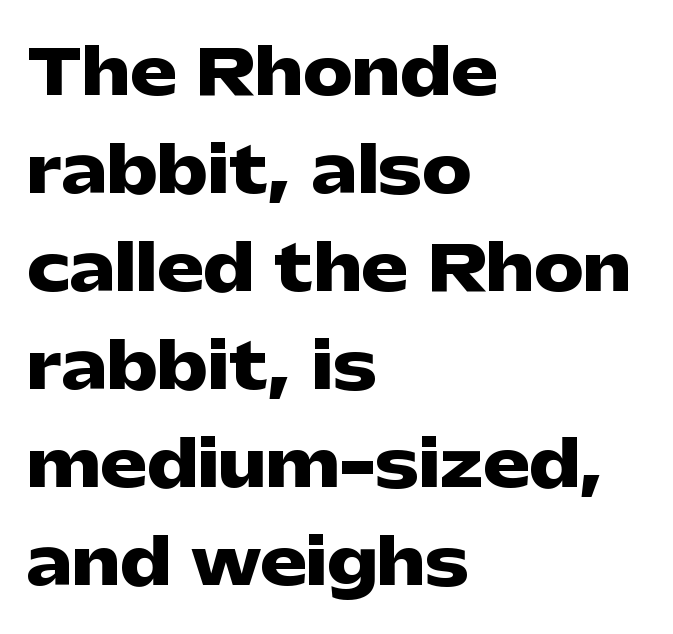
This sample has the flowing, uneven cadence of proportional lettering. The type family on display is of the sans-serif kind. The text block is weighted toward the left margin, trailing off unevenly rightward. The type sits square on the baseline with zero lean.
